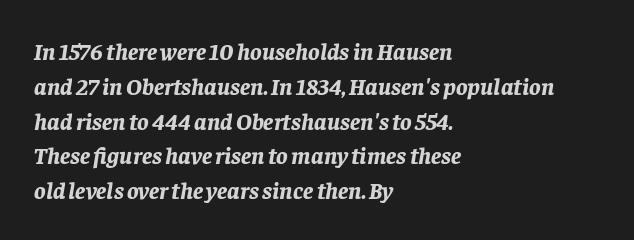
Inter-character spacing is left at the font's built-in metrics. A typesetter would mark this as italic. Summary of weight: heavy, a full bold. A normal amount of white space separates one row of letters from the next.
